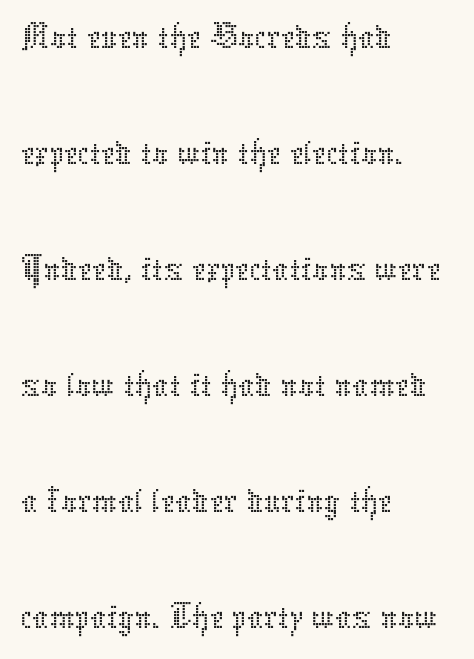
The image shows 80 px thin type, upright; set left-aligned, normal line spacing (1.45x), normal letter spacing, not underlined; low stroke contrast and a medium x-height.
